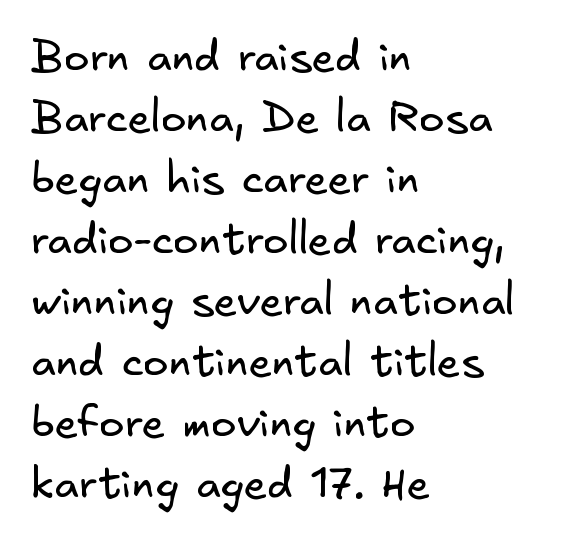
Horizontal alignment here is leftward, the default for most running prose. A sans-serif font was chosen for this passage. Check under the words: just untouched page. The line-height multiplier appears to be the usual default.
